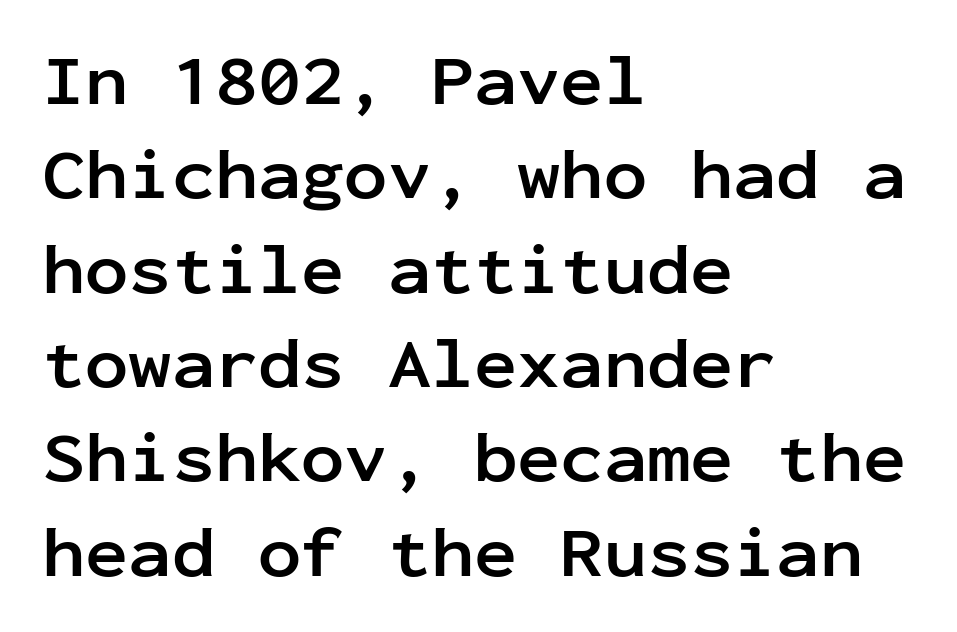
Examine the stroke ends and you'll find no serifs. The sample has been set heavy, in full bold. Line beginnings align vertically; line endings do not. Every character here occupies the same horizontal width, giving the sample a typewriter-like rhythm. Line spacing here is normal. The lettering holds an erect, upright posture throughout.
